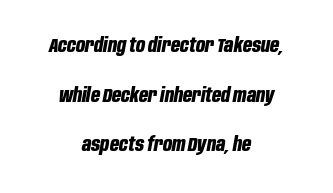
Q: Is the text bold? A: Yes.
Q: Is the text italic (slanted)? A: Yes, it leans right by about 10 degrees.
Q: Is the text underlined? A: No.
Q: How is the paragraph aligned? A: Centered.
Q: Is the spacing between letters normal or unusually wide? A: Normal.
Q: Is the spacing between lines tight, normal or loose? A: Loose.
